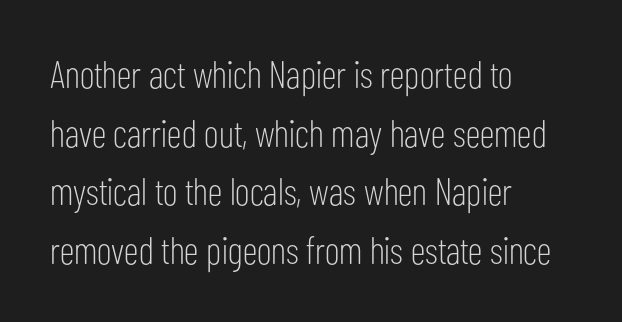
{"serif": "no", "italic": "no", "bold": "no", "weight": "light", "width": "condensed", "stroke_contrast": "low", "x_height": "medium", "monospaced": "no", "underline": "no", "align": "left", "line_spacing": "normal", "line_spacing_ratio": 1.54, "letter_spacing": "normal", "letter_spacing_em": 0.0, "glyph_px": 38}
